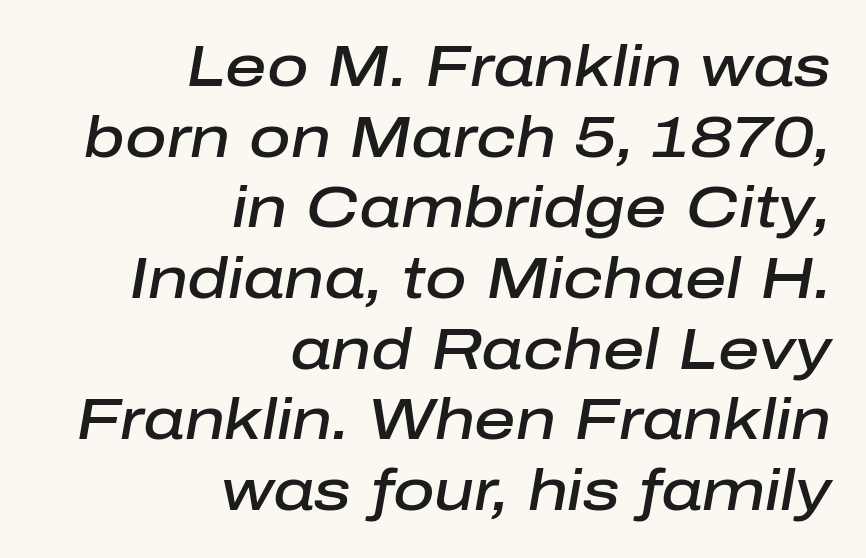
{"italic": "yes", "lean": "right", "slant_degrees": 10, "bold": "semi", "weight": "semibold", "width": "normal", "stroke_contrast": "low", "x_height": "medium", "monospaced": "no", "underline": "no", "align": "right", "line_spacing_ratio": 1.24, "letter_spacing": "normal", "letter_spacing_em": 0.0, "glyph_px": 57}
